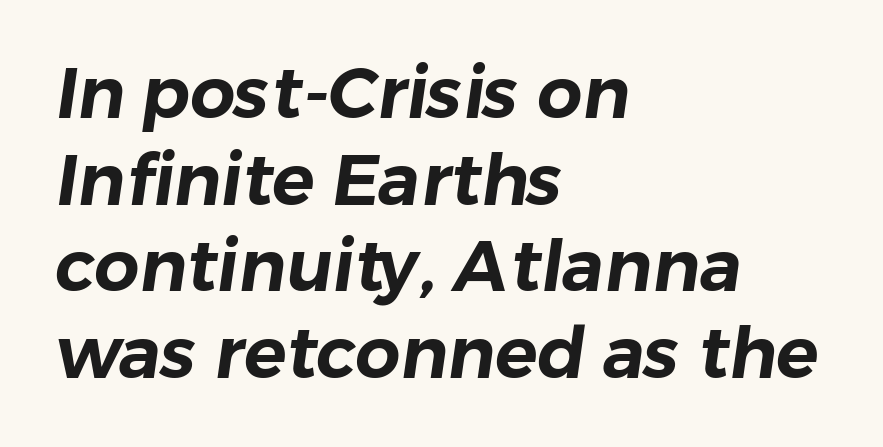
Teacher's note: observe the even left margin — that is flush-left alignment. Each word holds together tightly as a unit, with standard inter-letter gaps. This sample has the flowing, uneven cadence of proportional lettering. Typographically, this falls in the sans-serif category. Just letters on the line, the space beneath them empty.
